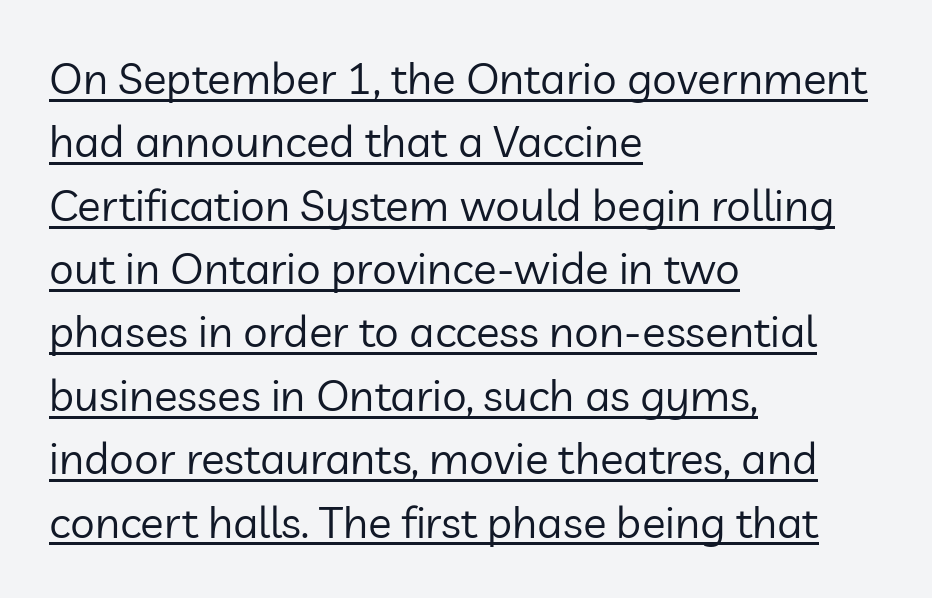
{"serif": "no", "italic": "no", "bold": "no", "weight": "regular", "width": "normal", "stroke_contrast": "low", "x_height": "medium", "monospaced": "no", "underline": "yes", "align": "left", "line_spacing": "normal", "line_spacing_ratio": 1.44, "letter_spacing": "normal", "letter_spacing_em": 0.0, "glyph_px": 44}
